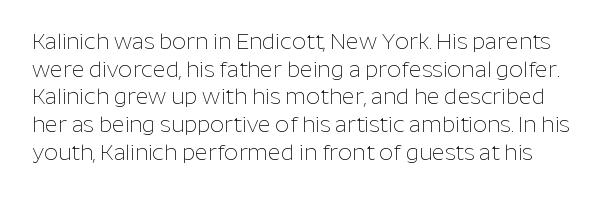
Q: Is the text bold? A: No.
Q: Is the text italic (slanted)? A: No, it is upright.
Q: Is the text underlined? A: No.
Q: Is the spacing between letters normal or unusually wide? A: Normal.
Q: Is the spacing between lines tight, normal or loose? A: Normal.
